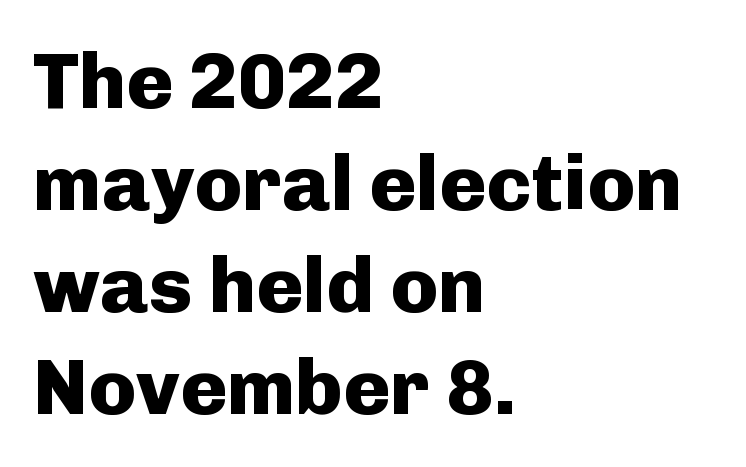
{"serif": "no", "italic": "no", "bold": "yes", "weight": "heavy", "width": "normal", "stroke_contrast": "low", "x_height": "medium", "monospaced": "no", "underline": "no", "align": "left", "line_spacing": "normal", "line_spacing_ratio": 1.29, "letter_spacing": "normal", "letter_spacing_em": 0.0, "glyph_px": 79}
